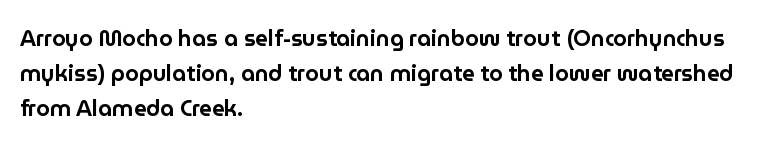
{"italic": "no", "underline": "no", "align": "left", "line_spacing": "normal", "line_spacing_ratio": 1.59, "letter_spacing": "normal", "letter_spacing_em": 0.0, "glyph_px": 22}
